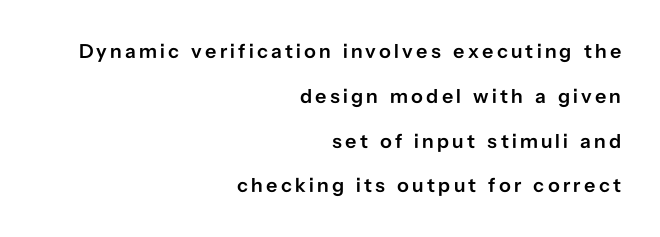
{"italic": "no", "bold": "semi", "underline": "no", "align": "right", "line_spacing": "loose", "line_spacing_ratio": 2.24, "glyph_px": 20}
